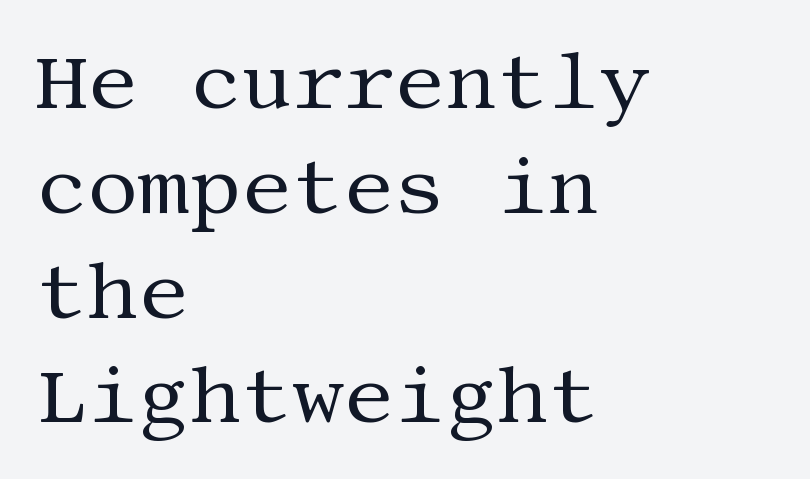
{"serif": "yes", "italic": "no", "bold": "no", "weight": "regular", "width": "normal", "stroke_contrast": "medium", "x_height": "large", "underline": "no", "align": "left", "line_spacing": "normal", "line_spacing_ratio": 1.31, "letter_spacing": "normal", "letter_spacing_em": 0.0, "glyph_px": 80}
